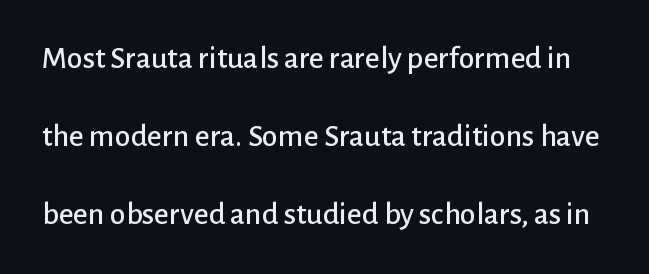
The image shows 32 px sans-serif type, upright; set loose line spacing (2.44x), normal letter spacing, not underlined; low stroke contrast and a medium x-height.
